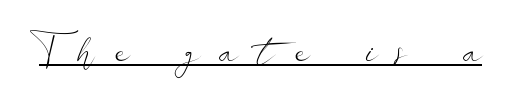
The image shows 41 px light, wide sans-serif type; set unusually wide letter spacing (+0.49 em), underlined; low stroke contrast and a small x-height.
